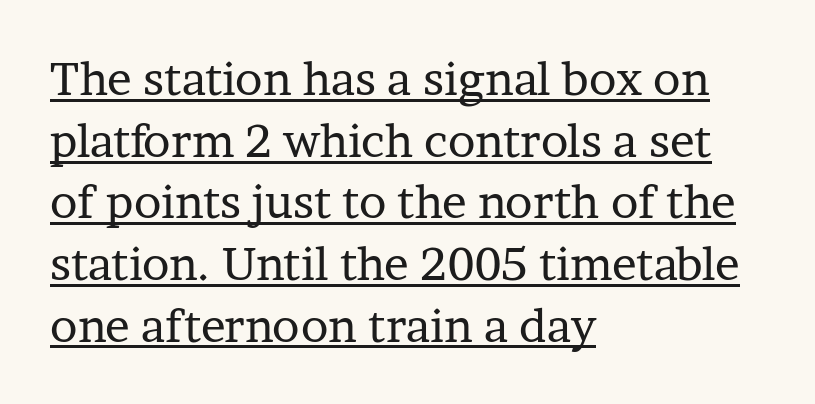
Heft: none added — not bold. The lines are quadded left. These lines are rendered in a variable-pitch font. The leading is moderate, giving the passage an even texture. Look at the tracking — it's just the regular setting, nothing added.
